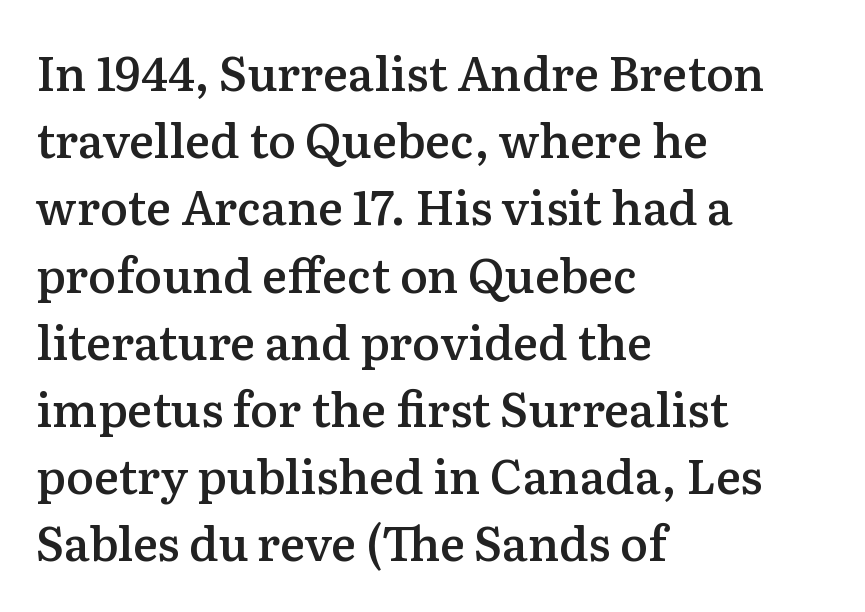
The font family rendered here belongs to the serif group. Caption: multi-line text, flush left, ragged right. Inter-character spacing is left at the font's built-in metrics. A somewhat darkened texture: the type is semibold rather than bold.
